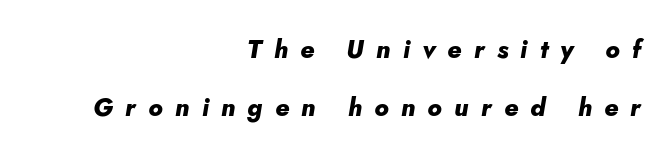
The passage shown leans; its letterforms are oblique. The area under the type is left untouched. These lines carry a lot of weight — the face is fully bold. The tracking jumps out immediately: characters are airy and widely separated. Does the leading feel generous? Absolutely, it's lavish.
